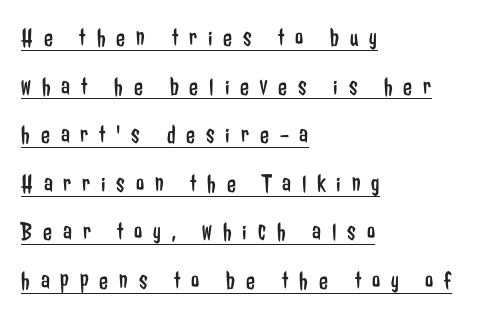
{"italic": "no", "bold": "no", "underline": "yes", "align": "left", "line_spacing_ratio": 1.87, "letter_spacing": "wide", "letter_spacing_em": 0.42, "glyph_px": 26}
